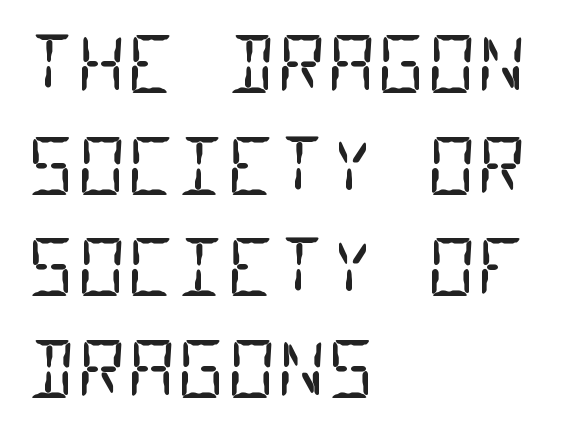
The image shows 77 px regular-weight, condensed sans-serif type, monospaced; set left-aligned, normal line spacing (1.32x), normal letter spacing, not underlined; low stroke contrast and a large x-height.
